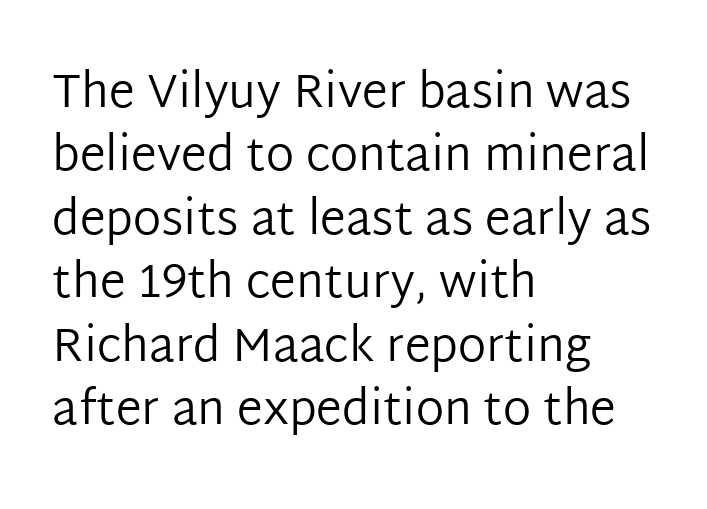
Q: Is the text bold? A: No.
Q: Is the text italic (slanted)? A: No, it is upright.
Q: Is the typeface a serif or a sans-serif typeface? A: Sans-serif.
Q: Is the text underlined? A: No.
Q: How is the paragraph aligned? A: Left-aligned.
Q: Is the spacing between letters normal or unusually wide? A: Normal.
Q: Is the spacing between lines tight, normal or loose? A: Normal.
Q: Width (condensed, normal, or wide)? A: Normal.
Q: Stroke contrast? A: Low.
Q: x-height? A: Medium.
Q: Monospaced? A: No.
